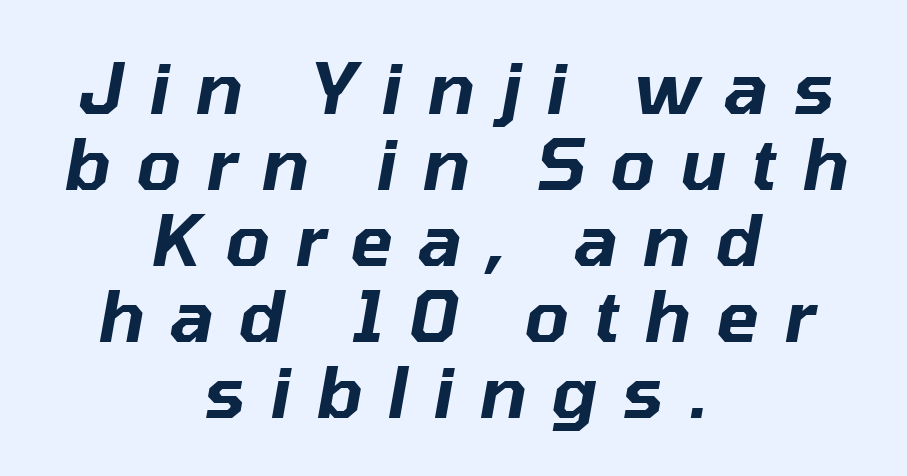
The image shows 71 px text type, italic (leaning right); set centered, tight line spacing (1.07x), unusually wide letter spacing (+0.35 em), not underlined; low stroke contrast and a medium x-height.
